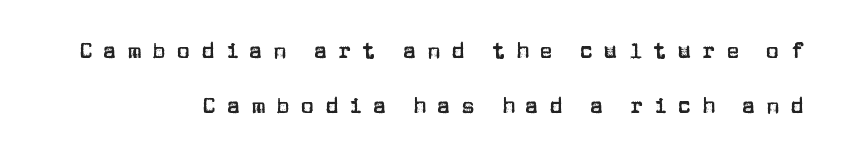
The rendering anchors every line to the right-hand side. Every stem runs plumb, perpendicular to the baseline. The block of text is sparse from top to bottom, with ample space between rows. The tracking jumps out immediately: characters are airy and widely separated. Descenders hang freely into open space.
